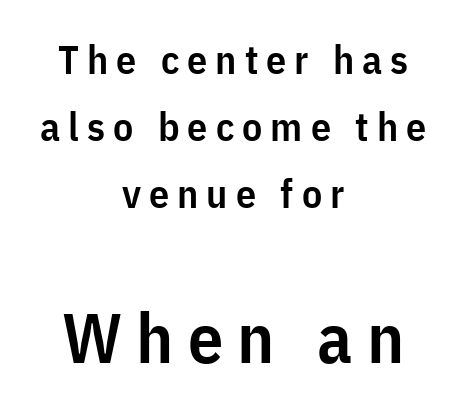
{"serif": "no", "italic": "no", "bold": "semi", "weight": "semibold", "width": "condensed", "stroke_contrast": "low", "x_height": "medium", "monospaced": "no", "underline": "no", "align": "center", "line_spacing": "normal", "line_spacing_ratio": 1.68, "letter_spacing": "wide", "letter_spacing_em": 0.2, "larger_block": "second", "size_ratio": 1.75, "glyph_px": 70}
